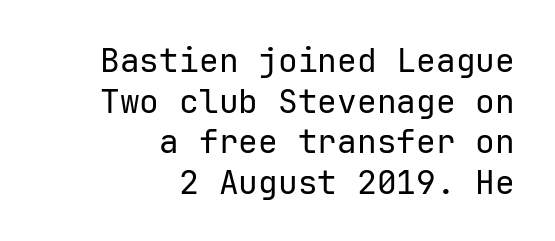
These lines were composed using upright roman letters. No heavy texture on the line: the type isn't bold. Nothing unusual about the tracking: characters are spaced as the font intends. The font family rendered here belongs to the sans-serif group.
